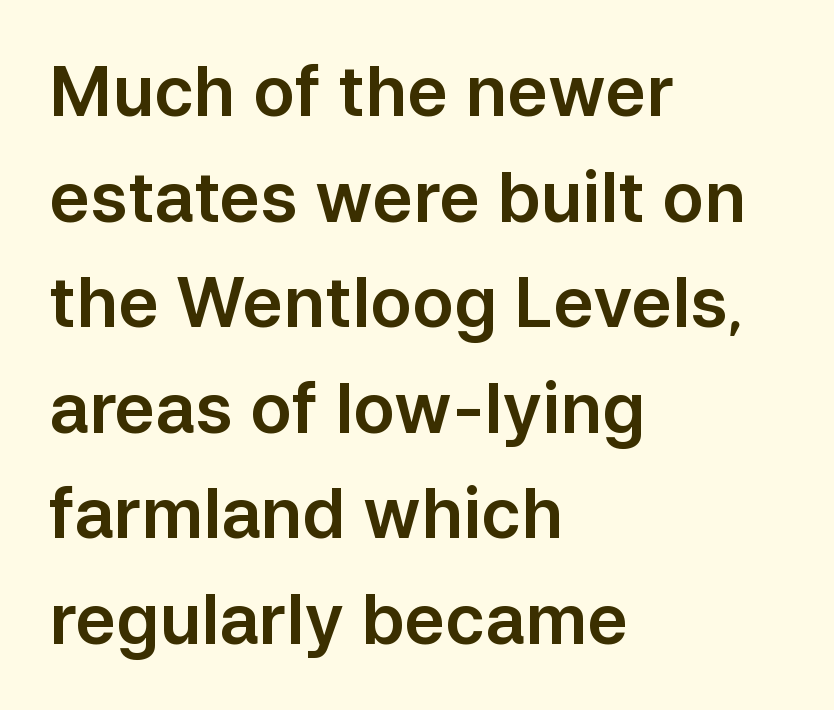
The image shows 69 px sans-serif type, upright; set left-aligned, normal line spacing (1.53x), normal letter spacing, not underlined; low stroke contrast and a medium x-height.
